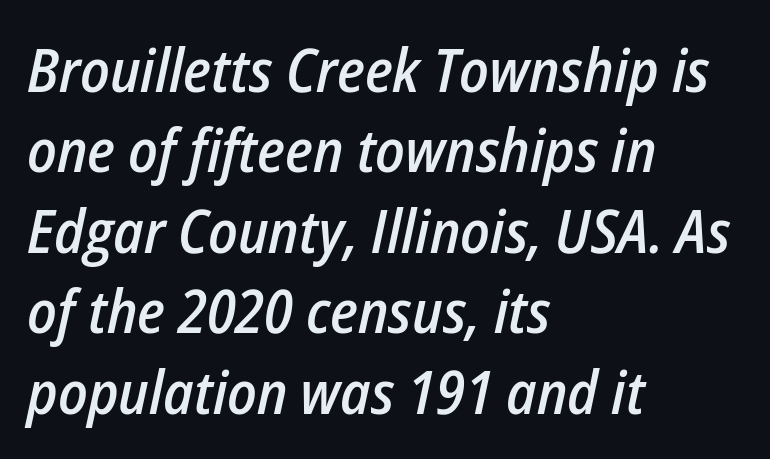
{"italic": "yes", "lean": "right", "slant_degrees": 12, "bold": "semi", "weight": "semibold", "width": "condensed", "stroke_contrast": "low", "x_height": "medium", "monospaced": "no", "underline": "no", "align": "left", "line_spacing": "normal", "line_spacing_ratio": 1.34, "letter_spacing": "normal", "letter_spacing_em": 0.0, "glyph_px": 60}
